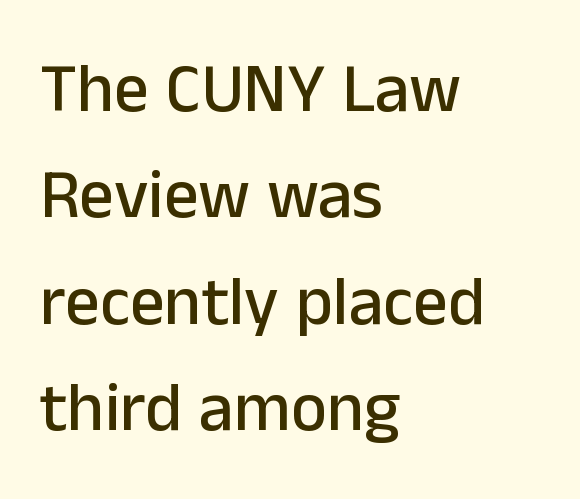
Q: Is the text italic (slanted)? A: No, it is upright.
Q: Is the typeface a serif or a sans-serif typeface? A: Sans-serif.
Q: Is the text underlined? A: No.
Q: How is the paragraph aligned? A: Left-aligned.
Q: Is the spacing between letters normal or unusually wide? A: Normal.
Q: Is the spacing between lines tight, normal or loose? A: Normal.
Q: Width (condensed, normal, or wide)? A: Normal.
Q: Stroke contrast? A: Low.
Q: x-height? A: Medium.
Q: Monospaced? A: No.
